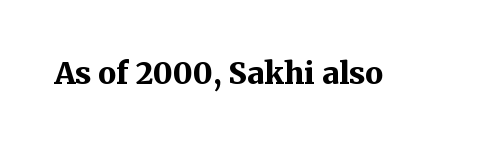
The face used here is seriffed, in the tradition of book romans. Default kerning and tracking; the words read as compact shapes. A typesetter would mark this as roman, not italic. Do the characters align in a grid? No, the font is proportional.
